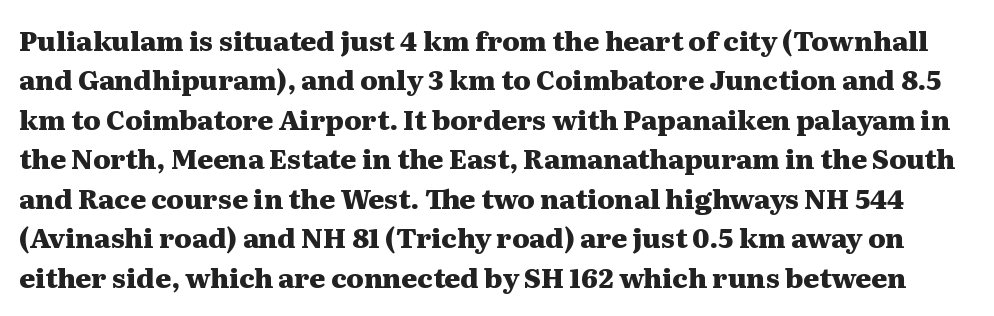
The image shows 27 px bold type, upright; set normal line spacing (1.46x), normal letter spacing, not underlined.
